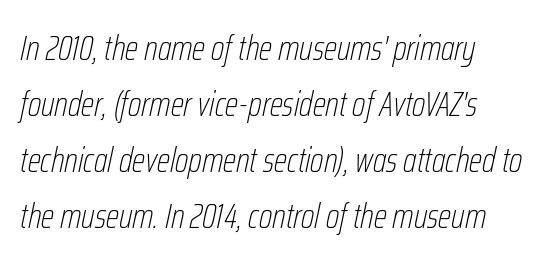
The image shows 35 px thin, condensed type, italic (leaning right); set left-aligned, normal line spacing (1.6x), normal letter spacing, not underlined; low stroke contrast and a medium x-height.
